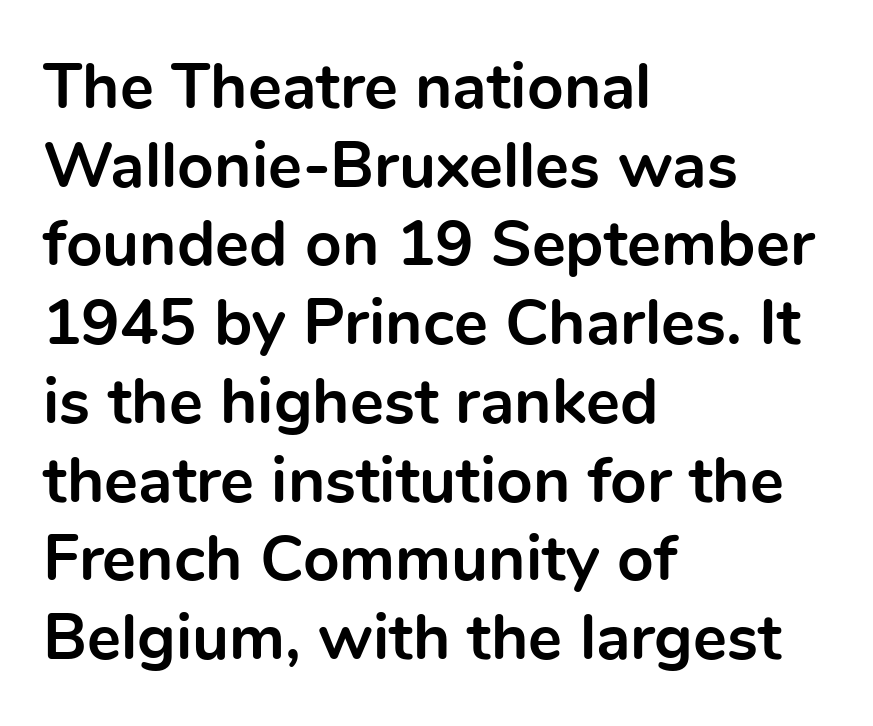
Q: Is the text bold? A: Yes.
Q: Is the text italic (slanted)? A: No, it is upright.
Q: Is the typeface a serif or a sans-serif typeface? A: Sans-serif.
Q: Is the text underlined? A: No.
Q: How is the paragraph aligned? A: Left-aligned.
Q: Is the spacing between letters normal or unusually wide? A: Normal.
Q: Width (condensed, normal, or wide)? A: Normal.
Q: x-height? A: Medium.
Q: Monospaced? A: No.
